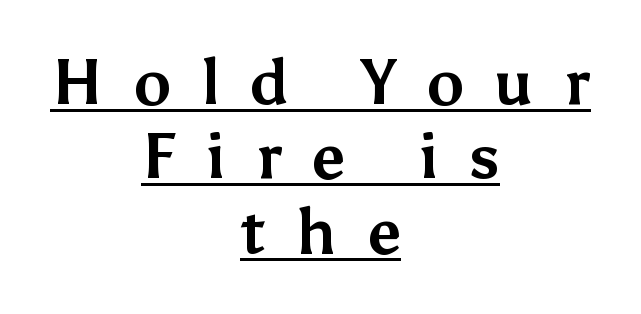
The image shows 63 px bold sans-serif type, upright; set centered, line spacing 1.18x, unusually wide letter spacing (+0.47 em), underlined; medium stroke contrast and a medium x-height.
